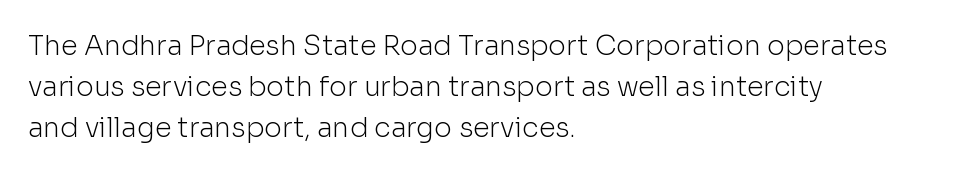
The passage shown stacks its lines at a standard gap. Plain, unruled lines of type. Summary of weight: not heavy and not bold. The rendering keeps characters at their native spacing. Notice how the stems are strictly vertical — no italics here.
